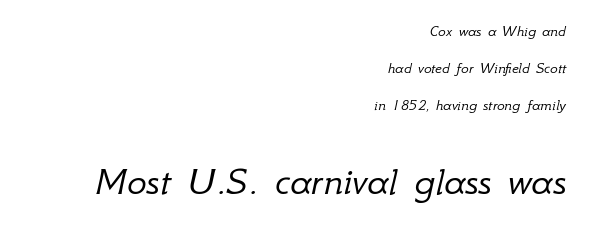
Q: Is the text bold? A: No.
Q: Is the text italic (slanted)? A: Yes, it leans right by about 12 degrees.
Q: Is the text underlined? A: No.
Q: How is the paragraph aligned? A: Right-aligned.
Q: Is the spacing between letters normal or unusually wide? A: Normal.
Q: Is the spacing between lines tight, normal or loose? A: Loose.
Q: Which block of text is set in a larger size, the first (top) or the second (bottom)? A: The second (bottom) one.
Q: Width (condensed, normal, or wide)? A: Normal.
Q: Stroke contrast? A: Low.
Q: x-height? A: Small.
Q: Monospaced? A: No.
